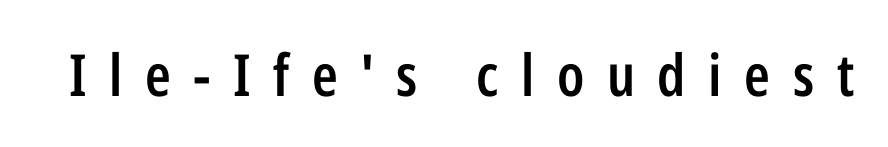
The image shows 58 px semibold, condensed sans-serif type, upright; set unusually wide letter spacing (+0.39 em), not underlined; low stroke contrast and a medium x-height.
